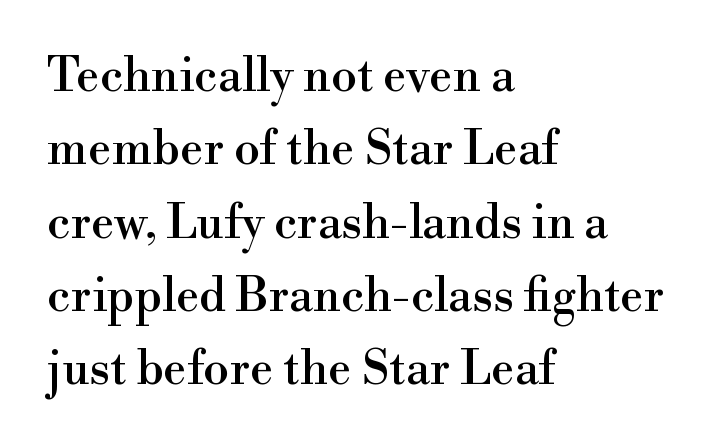
Ascenders rise straight up at ninety degrees. The lines in this sample share a left origin and differ only in where they stop. A clean baseline with only descenders dipping below it. A typesetter would call this proportional, since set widths differ per character. How are the letters spaced? Ordinarily, with no added tracking.
